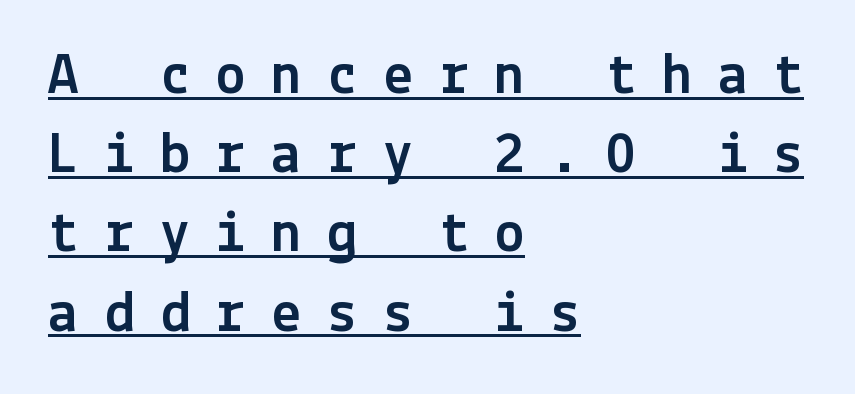
Words appear elongated and porous because spacing is wide. Has an underline been added? It has. Normally led — the rows are evenly, conventionally spaced. The typesetter chose a ragged-right arrangement here.
